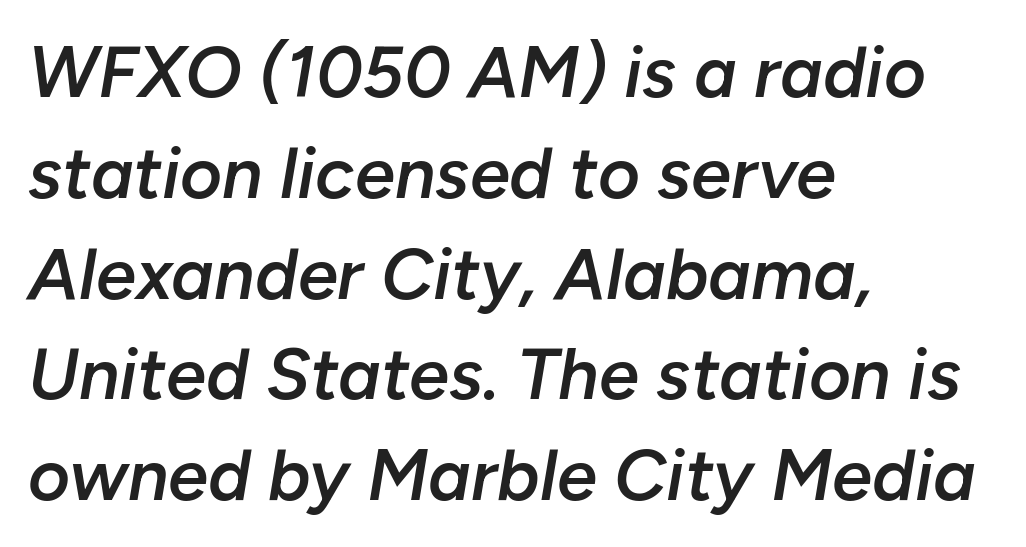
The rag falls on the right side of this text block. Tall strokes in this sample are angled rather than plumb. These lines are rendered in a variable-pitch font. How heavy is the stroke? Medium-heavy — a semibold, shy of bold. Does the leading feel generous? No, just average. This sample uses plain, unmodified letter spacing.
